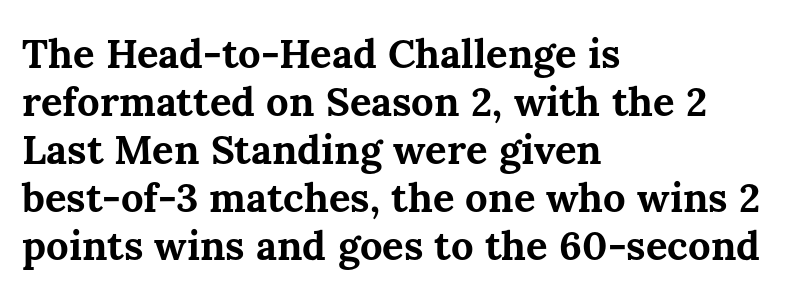
Every character sits straight up, as roman type does. Nobody touched the tracking dial on this one. Proportional: the letters do not fall into vertical columns. On the weight axis this lands at bold, roughly 700.
